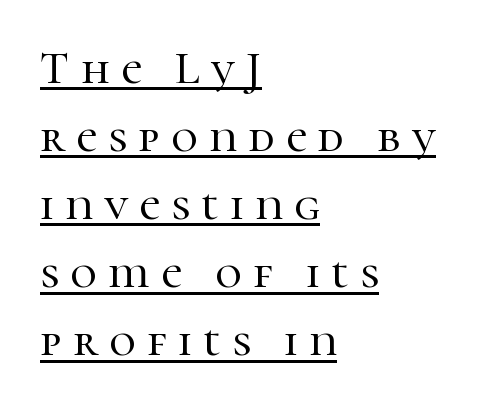
The image shows 46 px serif type, upright; set left-aligned, normal line spacing (1.48x), unusually wide letter spacing (+0.25 em), underlined; high stroke contrast and a medium x-height.
